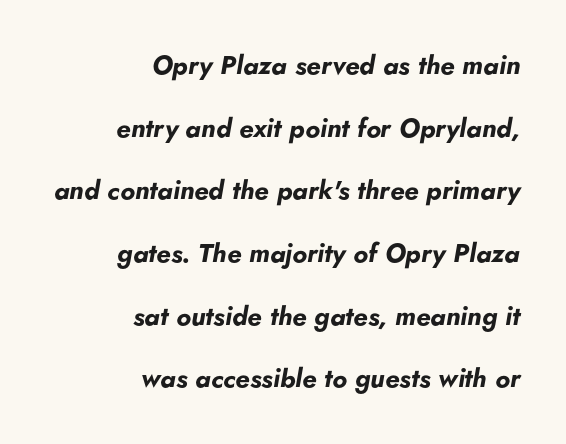
Is there much room between lines? Yes — plenty of vertical air separates them. This rendering leaves character spacing at its baseline value. A full-strength bold gives these letters their thick strokes. This rendering uses right alignment, leaving the left contour irregular.
